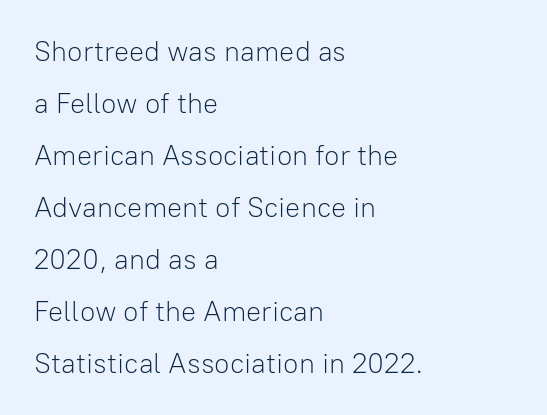
Q: Is the text bold? A: No.
Q: Is the text italic (slanted)? A: No, it is upright.
Q: Is the typeface a serif or a sans-serif typeface? A: Sans-serif.
Q: Is the text underlined? A: No.
Q: How is the paragraph aligned? A: Left-aligned.
Q: Is the spacing between letters normal or unusually wide? A: Normal.
Q: Width (condensed, normal, or wide)? A: Normal.
Q: Stroke contrast? A: Low.
Q: x-height? A: Medium.
Q: Monospaced? A: No.
